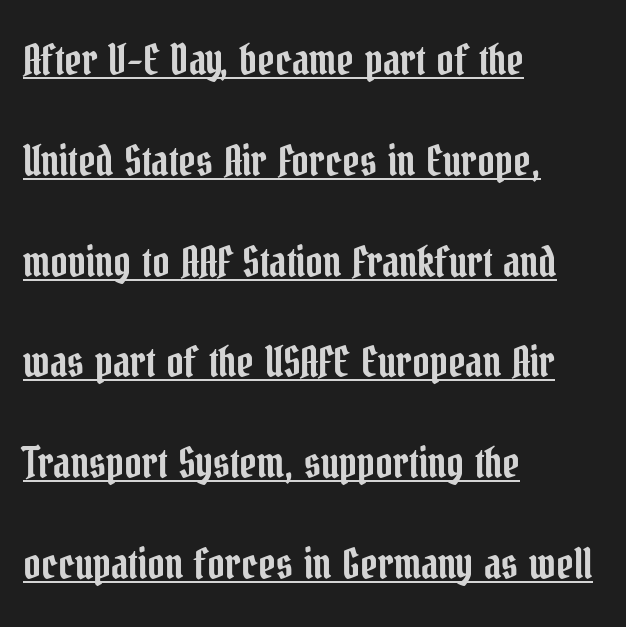
The image shows 42 px condensed serif type, upright; set left-aligned, loose line spacing (2.4x), normal letter spacing, underlined; low stroke contrast and a medium x-height.
